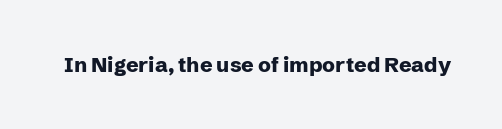
The image shows 21 px bold type, upright; set normal letter spacing, not underlined.
